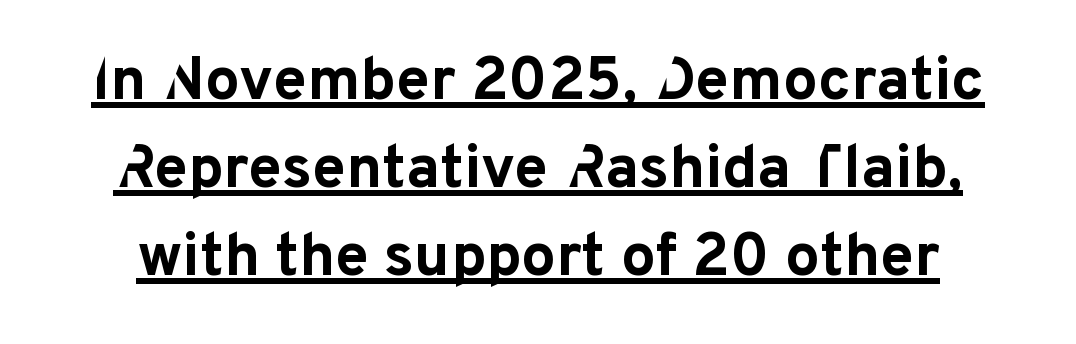
Q: Is the text bold? A: Yes.
Q: Is the text italic (slanted)? A: No, it is upright.
Q: Is the typeface a serif or a sans-serif typeface? A: Sans-serif.
Q: Is the text underlined? A: Yes.
Q: Is the spacing between letters normal or unusually wide? A: Normal.
Q: Is the spacing between lines tight, normal or loose? A: Normal.
Q: Width (condensed, normal, or wide)? A: Normal.
Q: Stroke contrast? A: Low.
Q: x-height? A: Medium.
Q: Monospaced? A: No.
